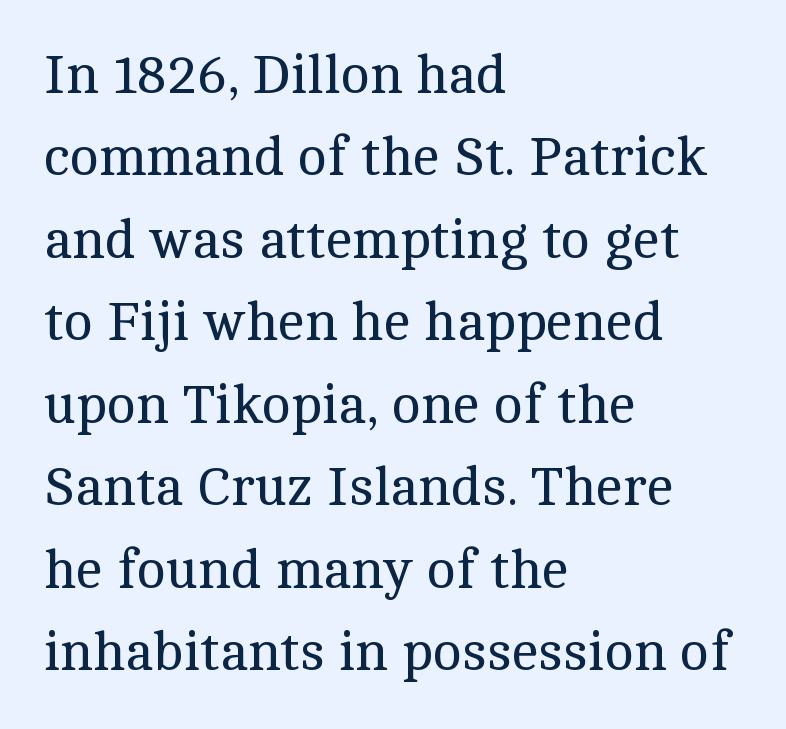
You could not count columns in this text — the font is proportionally spaced. Descenders hang freely into open space. The characters display serif detailing at their extremities. Letters have the restrained weight of plain body copy at most.
